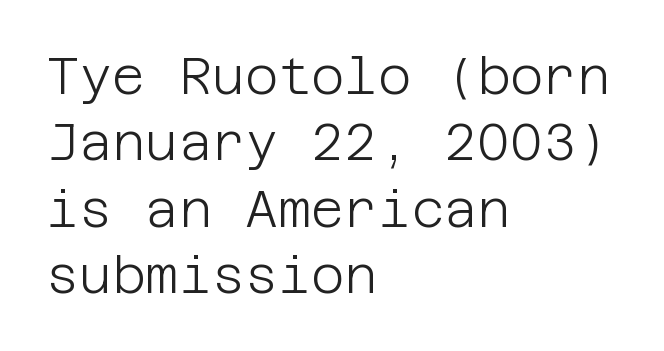
The image shows 51 px light sans-serif type, upright; set left-aligned, normal line spacing (1.3x), normal letter spacing, not underlined; low stroke contrast and a large x-height.
